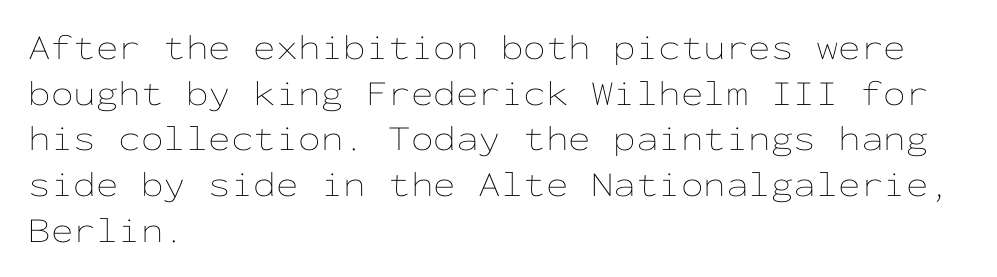
Q: Is the text bold? A: No.
Q: Is the text italic (slanted)? A: No, it is upright.
Q: Is the text underlined? A: No.
Q: How is the paragraph aligned? A: Left-aligned.
Q: Is the spacing between letters normal or unusually wide? A: Normal.
Q: Is the spacing between lines tight, normal or loose? A: Normal.
Q: Width (condensed, normal, or wide)? A: Wide.
Q: Stroke contrast? A: Low.
Q: x-height? A: Medium.
Q: Monospaced? A: Yes.
